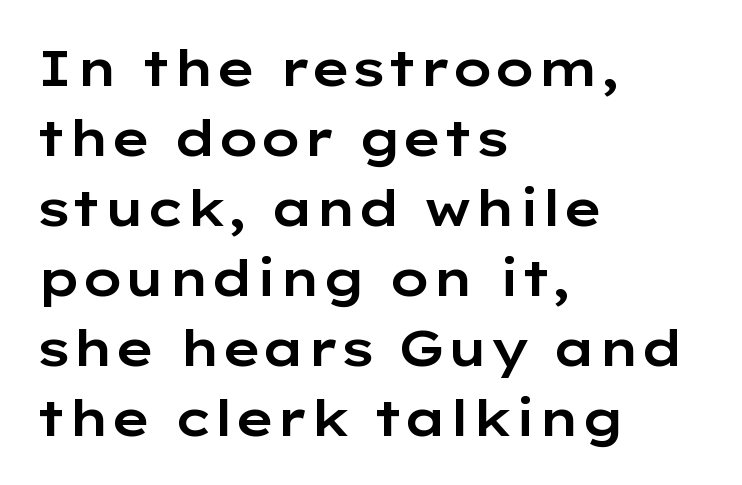
The ragged edge is on the right, which tells us the setting is flush left. Varying glyph widths throughout — classic text-font behaviour. Quick note: not italic, upright. This rendering features lettering with no underline. This block has exactly the height ordinary leading produces. Glyph-to-glyph distance matches everyday printed text.
